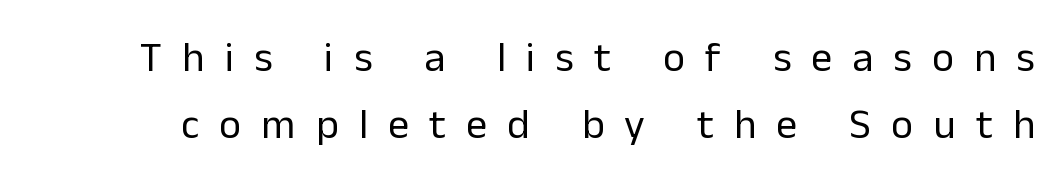
The specimen omits any rule beneath the text block's lines. How are the letters spaced? Widely, with obvious added tracking. Tall strokes in this sample are plumb rather than angled. Ink coverage per letter is moderate at most.
